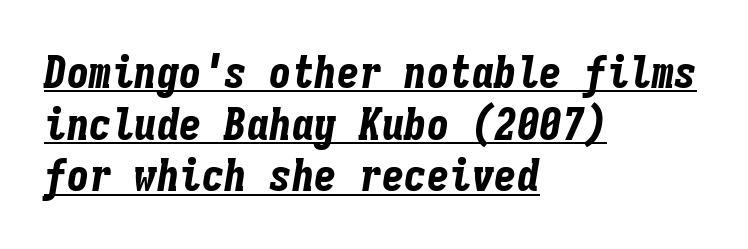
{"italic": "yes", "lean": "right", "slant_degrees": 9, "bold": "yes", "weight": "bold", "width": "condensed", "stroke_contrast": "low", "x_height": "medium", "monospaced": "yes", "underline": "yes", "align": "left", "line_spacing": "tight", "line_spacing_ratio": 1.15, "letter_spacing": "normal", "letter_spacing_em": 0.0, "glyph_px": 45}
